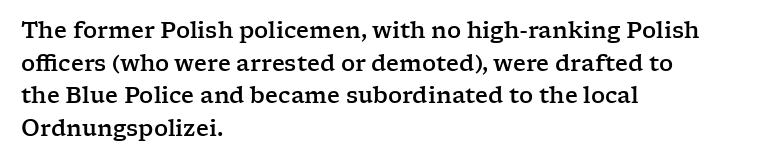
{"italic": "no", "underline": "no", "align": "left", "line_spacing": "normal", "line_spacing_ratio": 1.48, "letter_spacing": "normal", "letter_spacing_em": 0.0, "glyph_px": 22}
